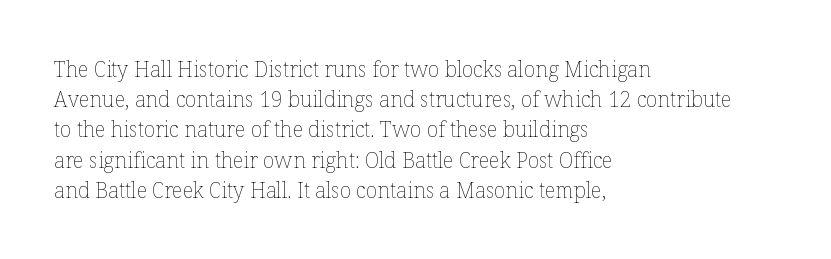
Q: Is the text bold? A: No.
Q: Is the text italic (slanted)? A: No, it is upright.
Q: Is the text underlined? A: No.
Q: How is the paragraph aligned? A: Left-aligned.
Q: Is the spacing between letters normal or unusually wide? A: Normal.
Q: Is the spacing between lines tight, normal or loose? A: Normal.
